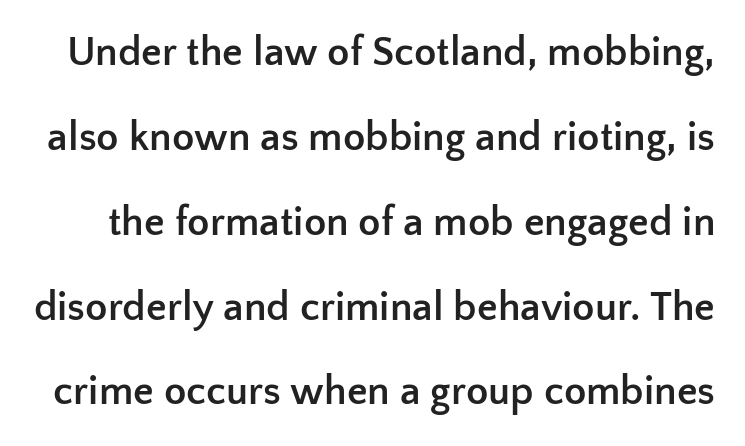
Widely set lines give the paragraph a tall, airy silhouette. Typesetter's note: full bold, strokes at maximum text heaviness. Nothing unusual about the tracking: characters are spaced as the font intends. Think of a printed novel: that variable character pitch is what you see here. Plain, unruled lines of type. The axis of the letterforms is exactly vertical.
